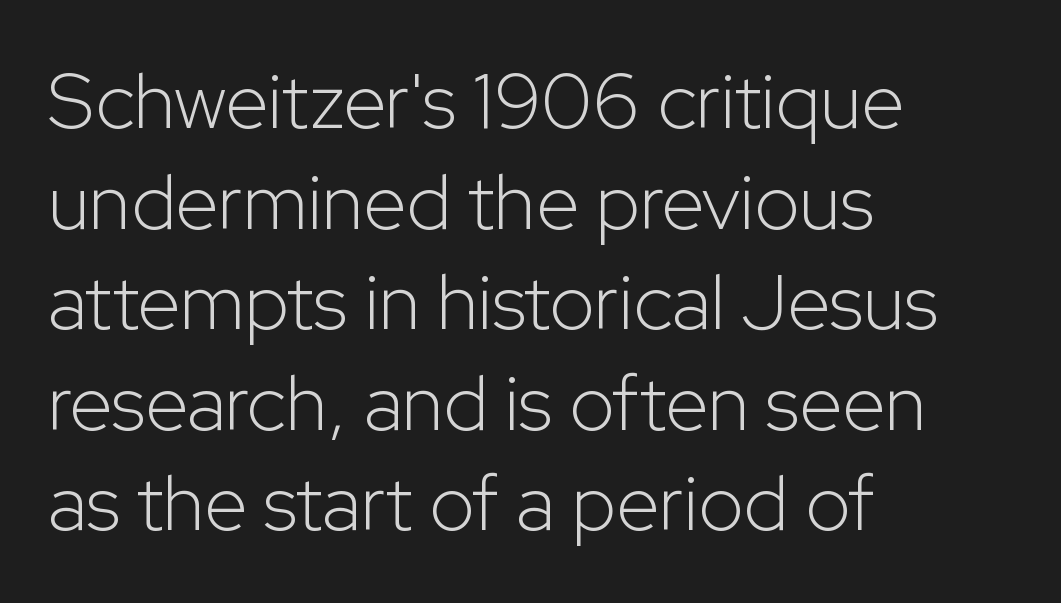
The image shows 78 px light sans-serif type, upright; set left-aligned, normal line spacing (1.29x), normal letter spacing, not underlined; low stroke contrast and a medium x-height.
